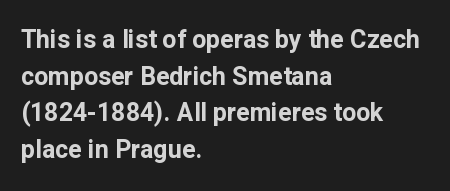
Q: Is the text bold? A: Yes.
Q: Is the text italic (slanted)? A: No, it is upright.
Q: Is the text underlined? A: No.
Q: How is the paragraph aligned? A: Left-aligned.
Q: Is the spacing between letters normal or unusually wide? A: Normal.
Q: Is the spacing between lines tight, normal or loose? A: Normal.
